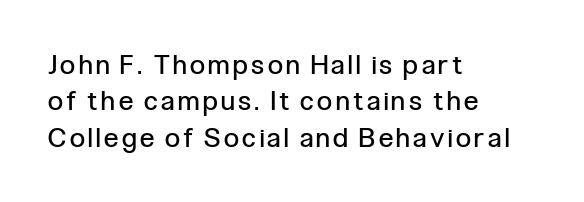
{"italic": "no", "bold": "no", "underline": "no", "align": "left", "line_spacing": "normal", "line_spacing_ratio": 1.35, "glyph_px": 27}
